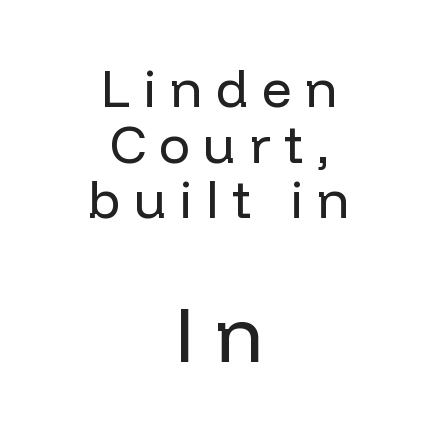
The image shows 78 px regular-weight sans-serif type, upright; set centered, tight line spacing (1.07x), unusually wide letter spacing (+0.26 em), not underlined; the second (bottom) block is 1.5x larger; low stroke contrast and a medium x-height.
